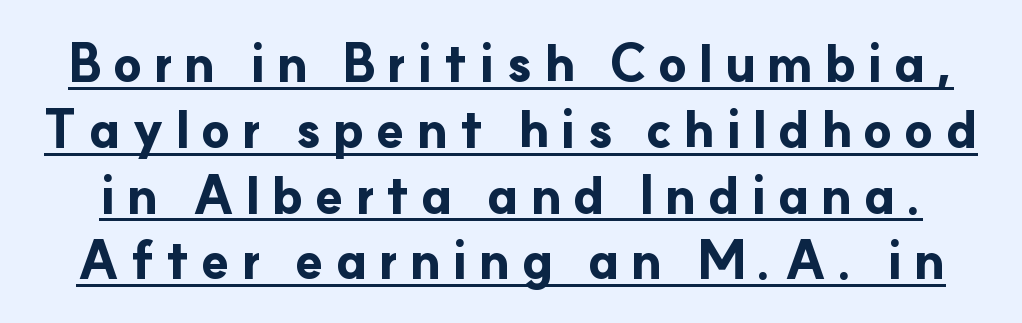
This sample uses an upright cut, with every glyph sitting square on the baseline. Is there much room between lines? A standard amount, neither cramped nor airy. Tracking here is generous; glyphs stand well apart from one another. Observe the absence of serifs on each vertical stroke in this sample. The words here are underlined. Spacing verdict: proportional, widths tailored to each character.
